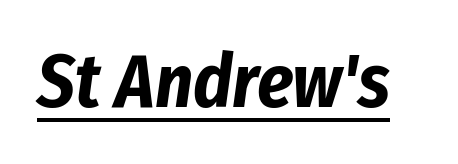
Q: Is the text bold? A: Yes.
Q: Is the text italic (slanted)? A: Yes, it leans right by about 8 degrees.
Q: Is the text underlined? A: Yes.
Q: Is the spacing between letters normal or unusually wide? A: Normal.
Q: Width (condensed, normal, or wide)? A: Condensed.
Q: Stroke contrast? A: Low.
Q: x-height? A: Medium.
Q: Monospaced? A: No.
